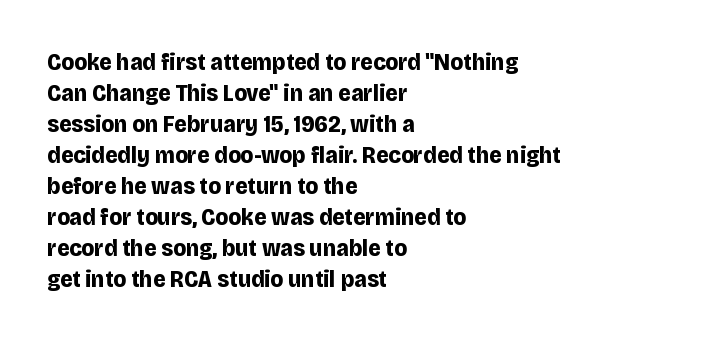
{"italic": "no", "bold": "yes", "underline": "no", "align": "left", "line_spacing": "normal", "line_spacing_ratio": 1.29, "letter_spacing": "normal", "letter_spacing_em": 0.0, "glyph_px": 24}
